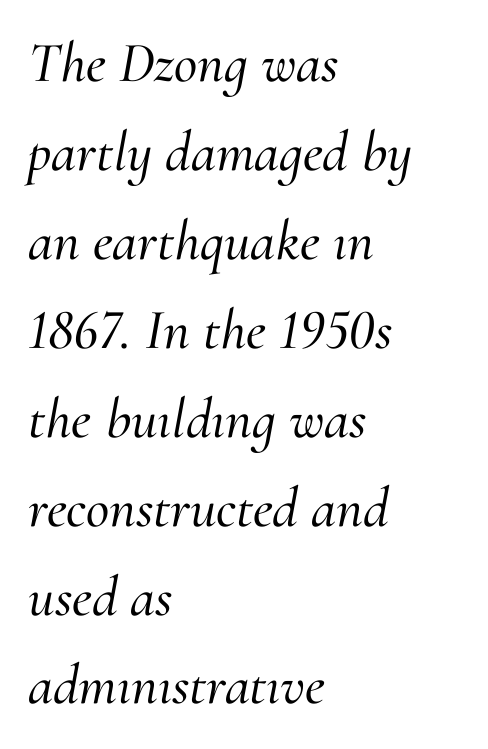
The image shows 57 px serif type, italic (leaning right); set left-aligned, normal line spacing (1.56x), normal letter spacing, not underlined; medium stroke contrast and a small x-height.
